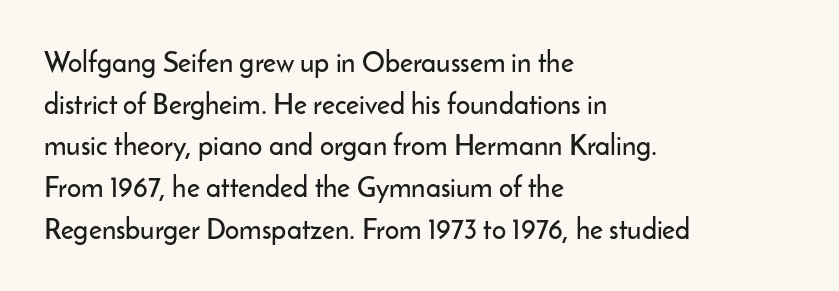
{"serif": "no", "italic": "no", "width": "normal", "stroke_contrast": "low", "x_height": "small", "monospaced": "no", "underline": "no", "align": "left", "line_spacing": "normal", "line_spacing_ratio": 1.49, "letter_spacing": "normal", "letter_spacing_em": 0.0, "glyph_px": 28}
